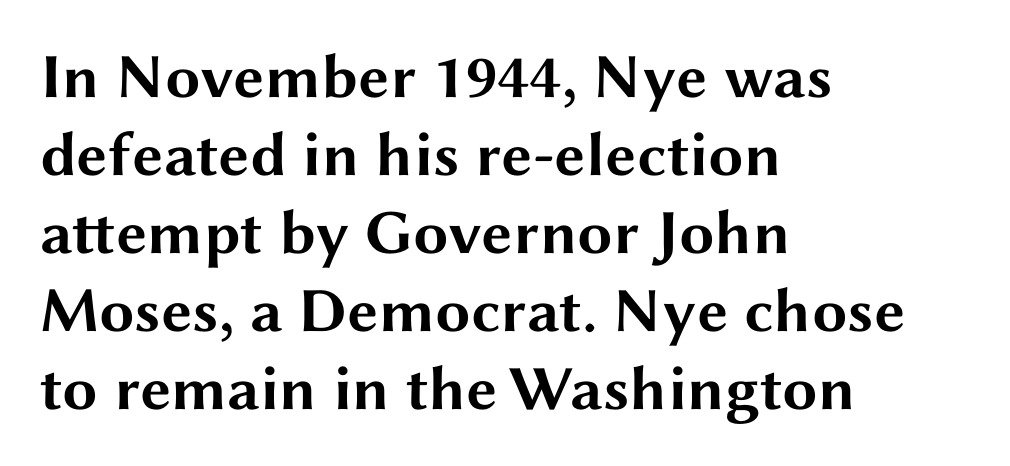
Think of a printed novel: that variable character pitch is what you see here. Italic? Not at all — the glyphs are vertical. Strokes here are thick enough to call this a true bold. No feet cap the strokes, marking this as sans-serif type.
